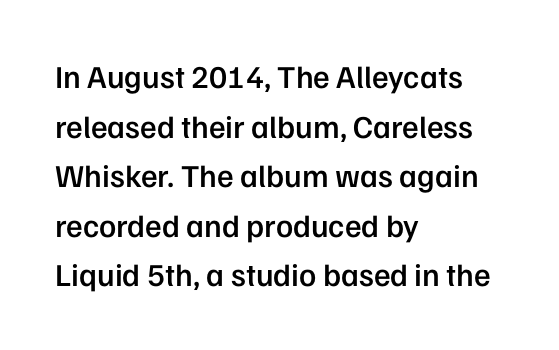
{"serif": "no", "italic": "no", "bold": "semi", "weight": "semibold", "width": "normal", "stroke_contrast": "low", "x_height": "medium", "monospaced": "no", "underline": "no", "align": "left", "line_spacing": "normal", "line_spacing_ratio": 1.55, "letter_spacing": "normal", "letter_spacing_em": 0.0, "glyph_px": 32}
